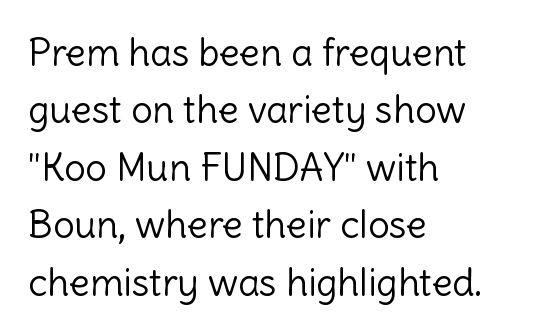
Q: Is the text bold? A: No.
Q: Is the text italic (slanted)? A: No, it is upright.
Q: Is the typeface a serif or a sans-serif typeface? A: Sans-serif.
Q: Is the text underlined? A: No.
Q: How is the paragraph aligned? A: Left-aligned.
Q: Is the spacing between letters normal or unusually wide? A: Normal.
Q: Is the spacing between lines tight, normal or loose? A: Normal.
Q: Width (condensed, normal, or wide)? A: Normal.
Q: x-height? A: Medium.
Q: Monospaced? A: No.
